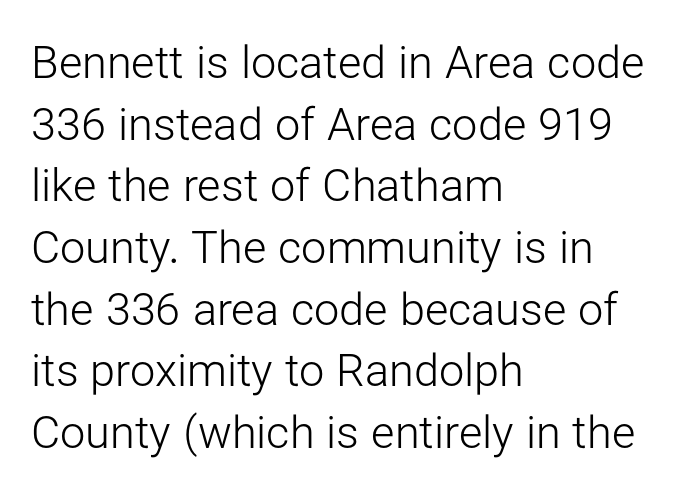
{"serif": "no", "italic": "no", "bold": "no", "weight": "light", "width": "normal", "stroke_contrast": "low", "x_height": "medium", "monospaced": "no", "underline": "no", "align": "left", "line_spacing": "normal", "line_spacing_ratio": 1.37, "letter_spacing": "normal", "letter_spacing_em": 0.0, "glyph_px": 45}
